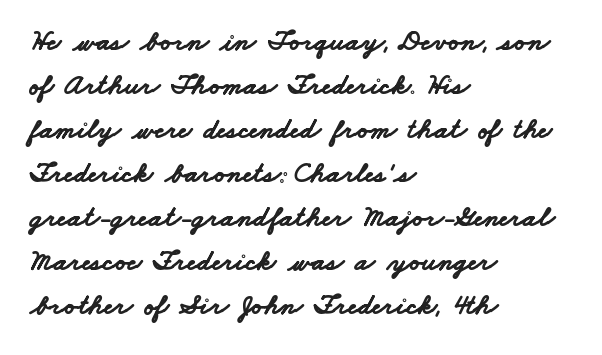
{"serif": "no", "bold": "yes", "weight": "bold", "width": "wide", "stroke_contrast": "low", "x_height": "small", "monospaced": "no", "underline": "no", "align": "left", "line_spacing": "normal", "line_spacing_ratio": 1.52, "letter_spacing": "normal", "letter_spacing_em": 0.0, "glyph_px": 29}
